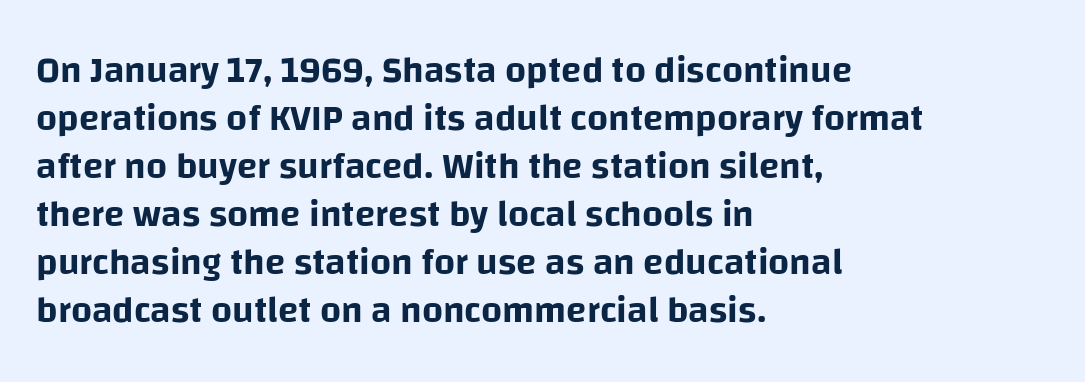
The line texture is even and compact thanks to regular tracking. Spacing verdict: proportional, widths tailored to each character. Check under the words: just untouched page. Nope, no serifs anywhere on these letters.
